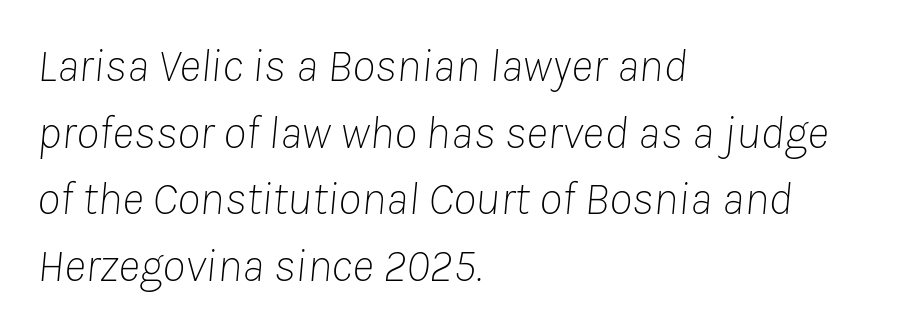
Q: Is the text bold? A: No.
Q: Is the text italic (slanted)? A: Yes, it leans right by about 8 degrees.
Q: Is the text underlined? A: No.
Q: How is the paragraph aligned? A: Left-aligned.
Q: Is the spacing between letters normal or unusually wide? A: Normal.
Q: Is the spacing between lines tight, normal or loose? A: Normal.
Q: Width (condensed, normal, or wide)? A: Normal.
Q: Stroke contrast? A: Low.
Q: x-height? A: Medium.
Q: Monospaced? A: No.
